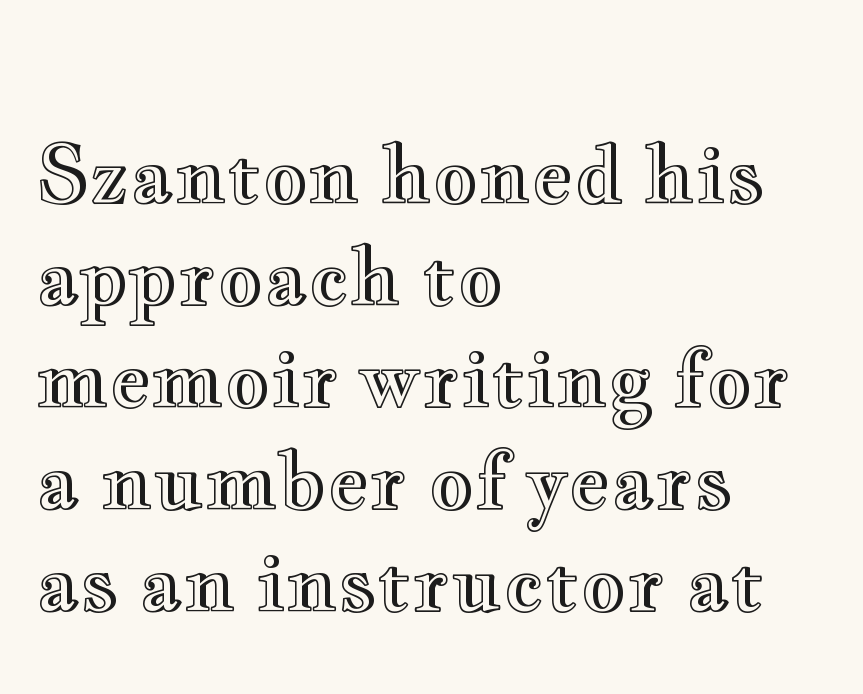
Q: Is the text italic (slanted)? A: No, it is upright.
Q: Is the text underlined? A: No.
Q: How is the paragraph aligned? A: Left-aligned.
Q: Is the spacing between letters normal or unusually wide? A: Normal.
Q: Is the spacing between lines tight, normal or loose? A: Normal.
Q: Width (condensed, normal, or wide)? A: Wide.
Q: x-height? A: Small.
Q: Monospaced? A: No.
